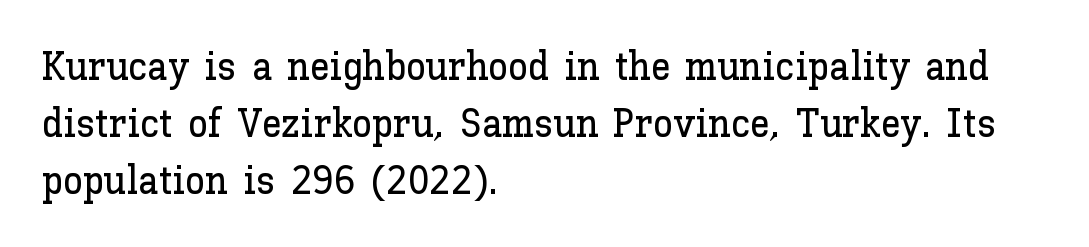
{"italic": "no", "width": "normal", "stroke_contrast": "low", "x_height": "medium", "monospaced": "no", "underline": "no", "align": "left", "line_spacing": "normal", "line_spacing_ratio": 1.42, "letter_spacing": "normal", "letter_spacing_em": 0.0, "glyph_px": 40}
